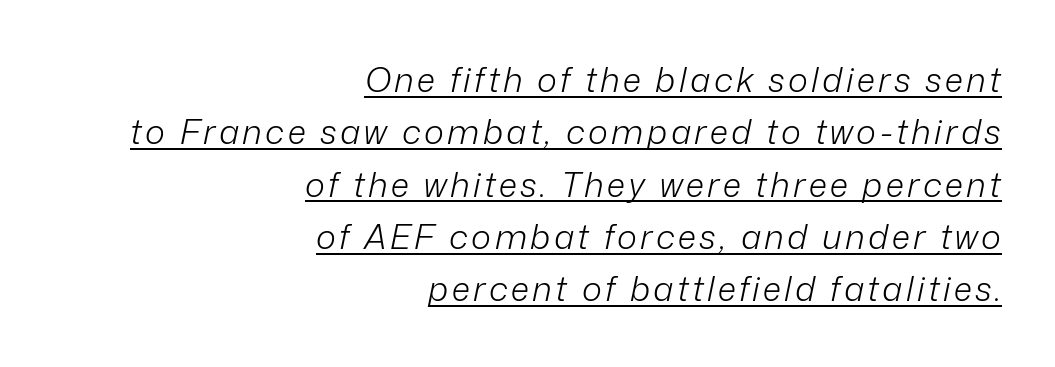
{"italic": "yes", "lean": "right", "slant_degrees": 12, "bold": "no", "weight": "light", "width": "normal", "stroke_contrast": "low", "x_height": "medium", "monospaced": "no", "underline": "yes", "align": "right", "line_spacing": "normal", "line_spacing_ratio": 1.54, "glyph_px": 34}
